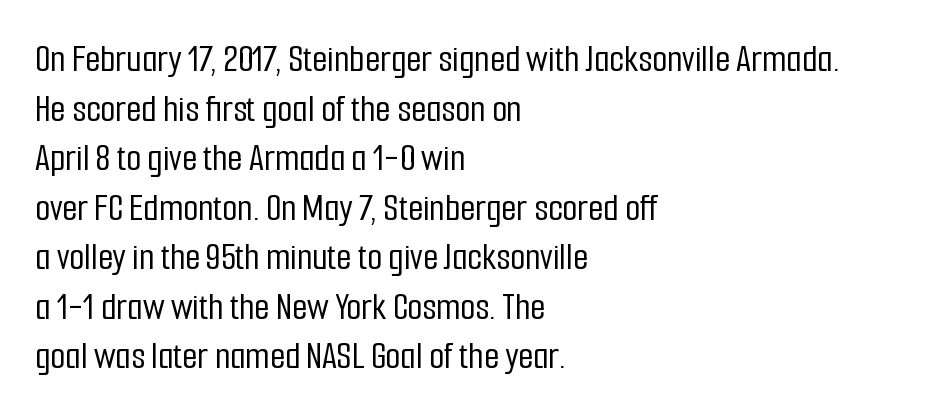
Q: Is the text italic (slanted)? A: No, it is upright.
Q: Is the typeface a serif or a sans-serif typeface? A: Sans-serif.
Q: Is the text underlined? A: No.
Q: How is the paragraph aligned? A: Left-aligned.
Q: Is the spacing between letters normal or unusually wide? A: Normal.
Q: Is the spacing between lines tight, normal or loose? A: Normal.
Q: Width (condensed, normal, or wide)? A: Condensed.
Q: Stroke contrast? A: Low.
Q: x-height? A: Medium.
Q: Monospaced? A: No.
